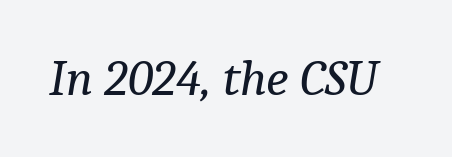
The image shows 51 px regular-weight serif type, italic (leaning right); set normal letter spacing, not underlined; low stroke contrast and a medium x-height.
